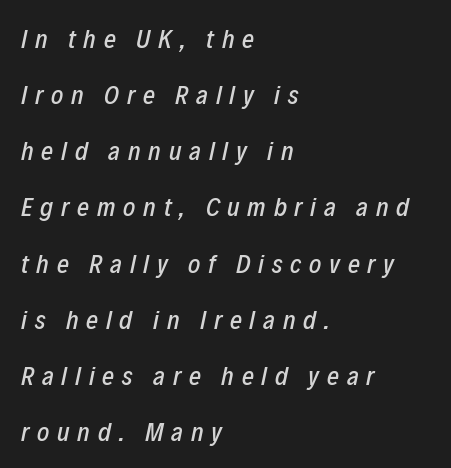
The typography opts for an oblique posture over an upright one. Layout note: lines flush left. Regarding leading, the lines here are spaced well apart. Unmarked baselines from the first word to the last. In terms of letterspacing, this is a distinctly airy, spread setting.
